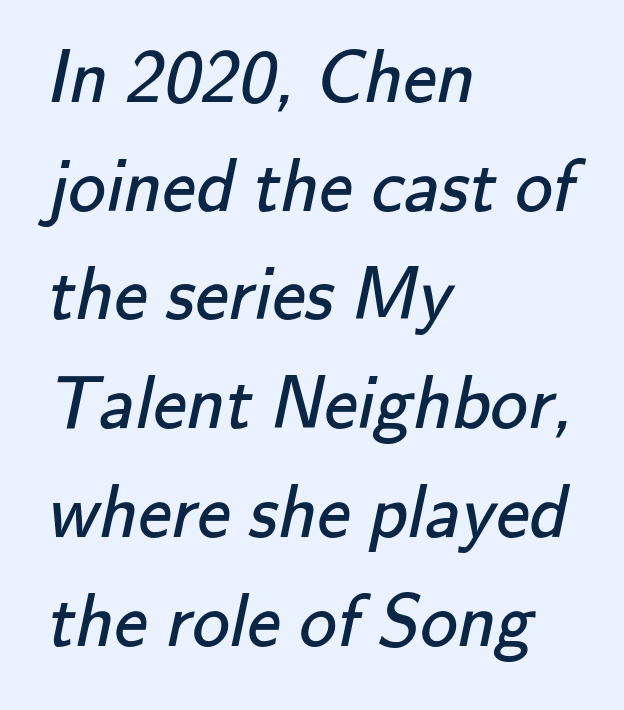
The image shows 75 px regular-weight sans-serif type; set left-aligned, normal line spacing (1.45x), normal letter spacing, not underlined; low stroke contrast and a small x-height.
